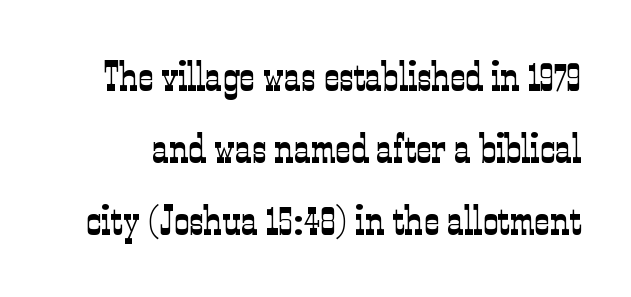
{"serif": "yes", "italic": "no", "bold": "no", "weight": "light", "width": "condensed", "stroke_contrast": "low", "x_height": "medium", "monospaced": "no", "underline": "no", "line_spacing_ratio": 1.72, "letter_spacing": "normal", "letter_spacing_em": 0.0, "glyph_px": 42}
